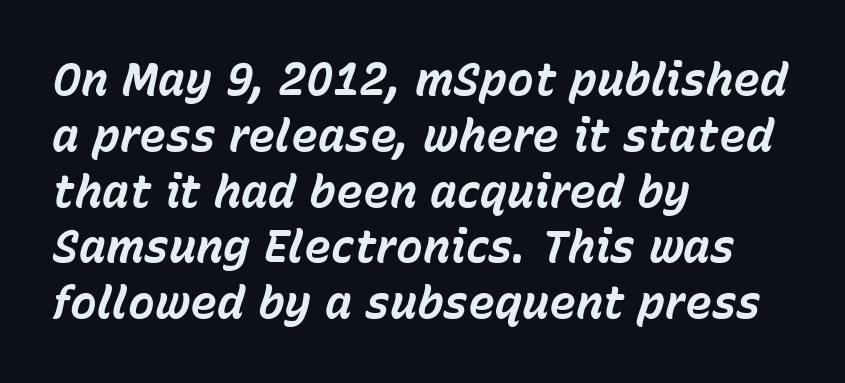
Q: Is the text bold? A: Yes.
Q: Is the text italic (slanted)? A: Yes, it leans right by about 15 degrees.
Q: Is the text underlined? A: No.
Q: How is the paragraph aligned? A: Left-aligned.
Q: Is the spacing between letters normal or unusually wide? A: Normal.
Q: Width (condensed, normal, or wide)? A: Normal.
Q: Stroke contrast? A: Low.
Q: x-height? A: Medium.
Q: Monospaced? A: No.
